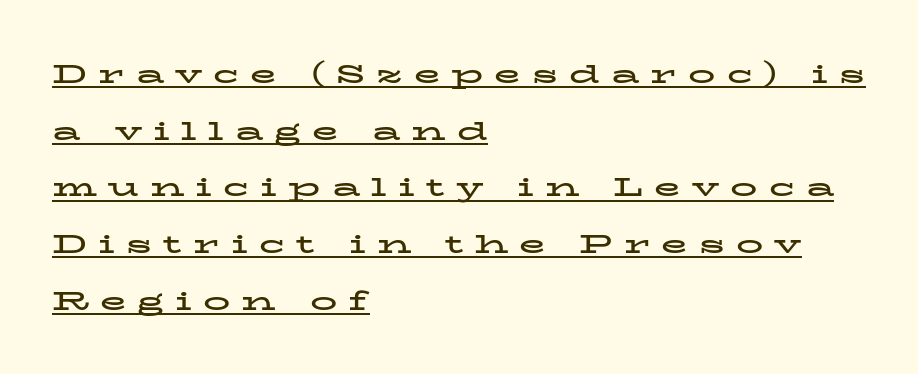
Q: Is the text bold? A: Yes.
Q: Is the text italic (slanted)? A: No, it is upright.
Q: Is the text underlined? A: Yes.
Q: How is the paragraph aligned? A: Left-aligned.
Q: Is the spacing between letters normal or unusually wide? A: Unusually wide.
Q: Is the spacing between lines tight, normal or loose? A: Loose.
